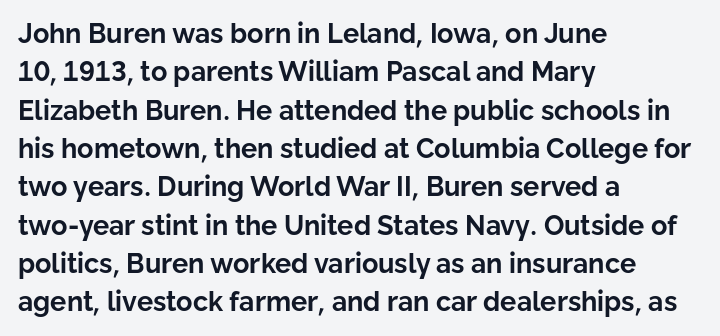
Q: Is the text bold? A: Yes.
Q: Is the text italic (slanted)? A: No, it is upright.
Q: Is the text underlined? A: No.
Q: How is the paragraph aligned? A: Left-aligned.
Q: Is the spacing between letters normal or unusually wide? A: Normal.
Q: Is the spacing between lines tight, normal or loose? A: Normal.
